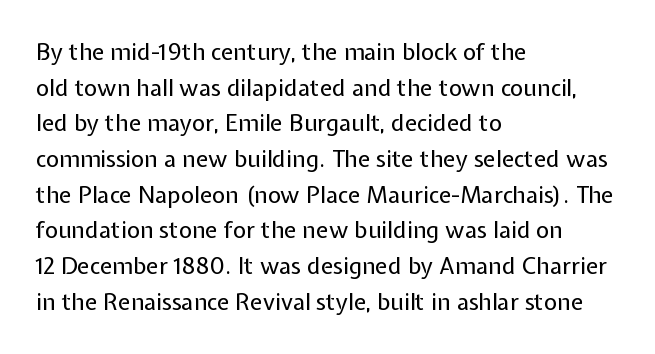
Q: Is the text bold? A: No.
Q: Is the text italic (slanted)? A: No, it is upright.
Q: Is the text underlined? A: No.
Q: How is the paragraph aligned? A: Left-aligned.
Q: Is the spacing between letters normal or unusually wide? A: Normal.
Q: Is the spacing between lines tight, normal or loose? A: Normal.
